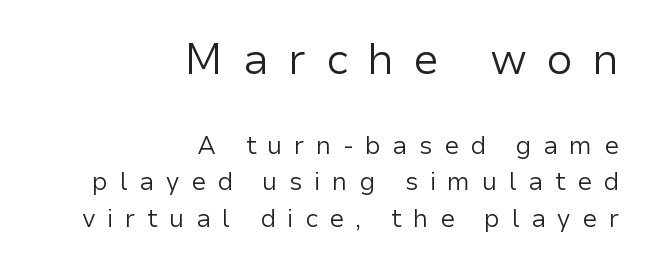
The image shows 43 px regular-weight sans-serif type, upright; set right-aligned, normal line spacing (1.47x), unusually wide letter spacing (+0.45 em), not underlined; the first (top) block is 1.72x larger; low stroke contrast and a medium x-height.
